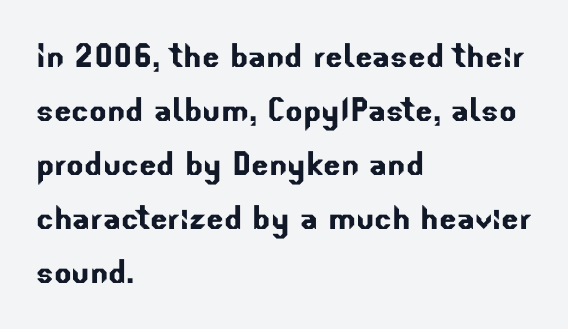
The image shows 41 px sans-serif type; set left-aligned, normal line spacing (1.32x), normal letter spacing, not underlined; low stroke contrast and a small x-height.
